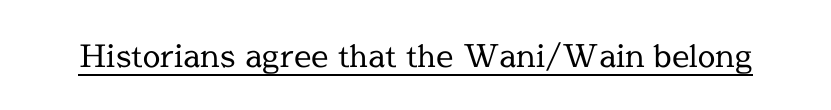
Do the characters align in a grid? No, the font is proportional. These lines keep a tight, regular rhythm from letter to letter. Descenders here cross a horizontal rule under the line. Stroke thickness stays within the range of a standard reading face or lighter. Are there feet on the stems? There are — it's a serif.
